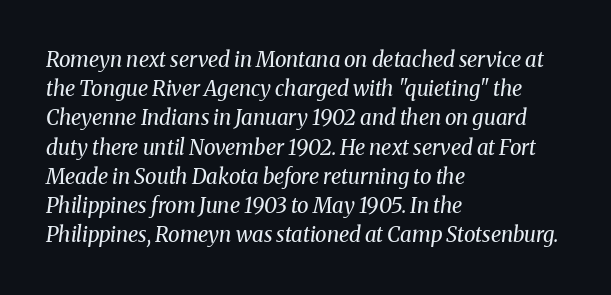
{"italic": "yes", "lean": "right", "slant_degrees": 8, "bold": "no", "underline": "no", "align": "left", "line_spacing": "normal", "line_spacing_ratio": 1.39, "letter_spacing": "normal", "letter_spacing_em": 0.0, "glyph_px": 21}
